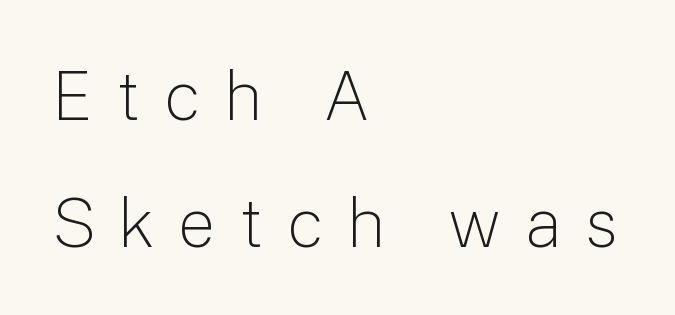
Glance below the letters and you will spot only blank space. Italic: no, the glyphs are upright roman. Examine the stroke ends and you'll find no serifs. Substantial extra tracking has been applied to these lines. Character widths vary here, with narrow letters taking less room than wide ones.
